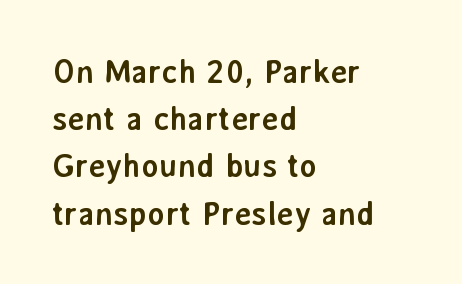
The image shows 33 px semibold sans-serif type, upright; set left-aligned, normal line spacing (1.43x), normal letter spacing, not underlined; low stroke contrast and a medium x-height.
